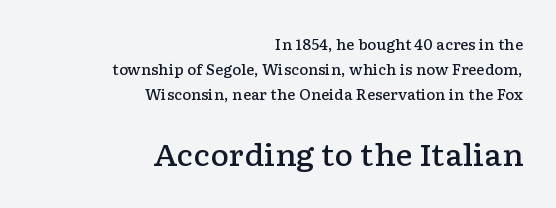
{"serif": "yes", "italic": "no", "bold": "semi", "weight": "semibold", "width": "wide", "stroke_contrast": "low", "x_height": "medium", "monospaced": "no", "underline": "no", "align": "right", "line_spacing_ratio": 1.77, "letter_spacing": "normal", "letter_spacing_em": 0.0, "larger_block": "second", "size_ratio": 2.07, "glyph_px": 29}
